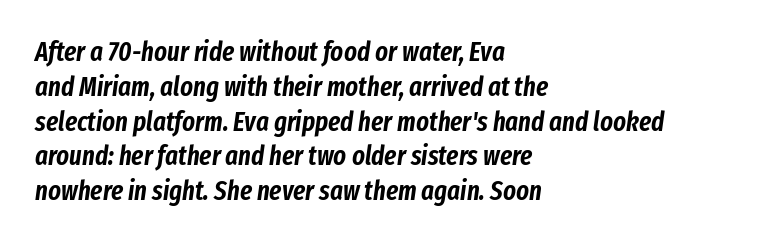
Q: Is the text italic (slanted)? A: Yes, it leans right by about 8 degrees.
Q: Is the text underlined? A: No.
Q: How is the paragraph aligned? A: Left-aligned.
Q: Is the spacing between letters normal or unusually wide? A: Normal.
Q: Is the spacing between lines tight, normal or loose? A: Normal.
